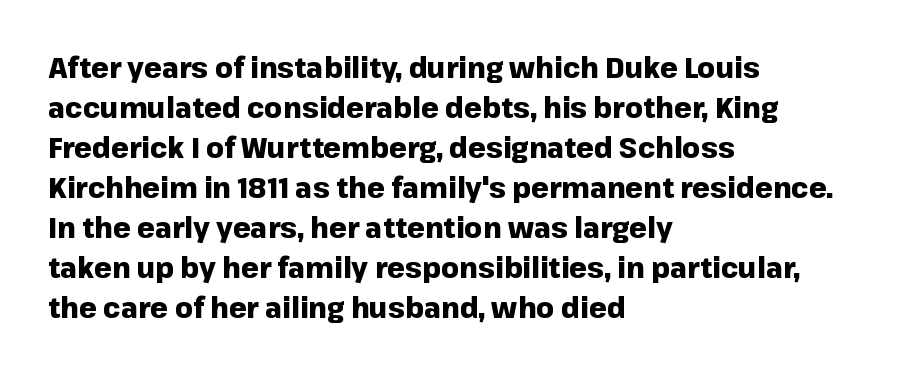
The image shows 28 px heavy sans-serif type, upright; set left-aligned, normal line spacing (1.43x), normal letter spacing, not underlined; low stroke contrast and a medium x-height.
